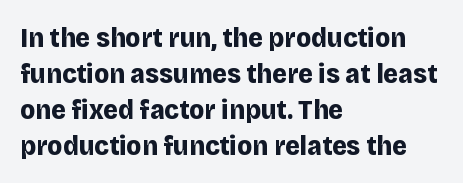
The sample has been set heavy, in full bold. Ascenders rise straight up at ninety degrees. Looks like regular typesetting: each glyph gets only the width it needs. The glyphs are unaccompanied by any horizontal stroke below them.
